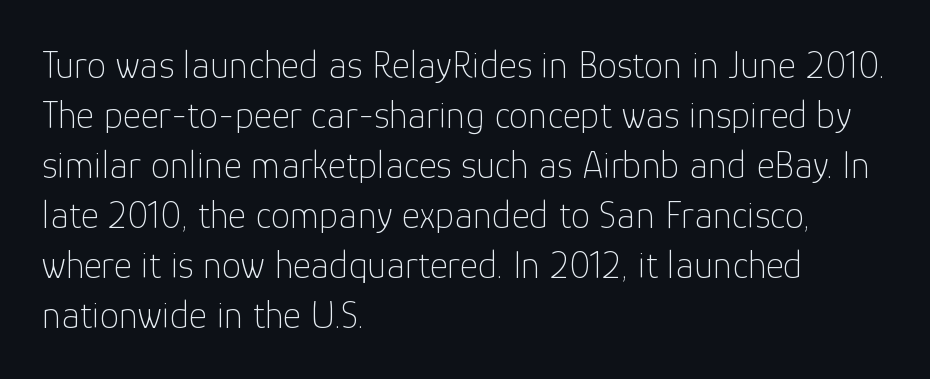
This sample has the flowing, uneven cadence of proportional lettering. The font family rendered here belongs to the sans-serif group. Posture: straight, roman, zero tilt. Line beginnings align vertically; line endings do not. A normal amount of white space separates one row of letters from the next. Nobody drew a line under any word here.
